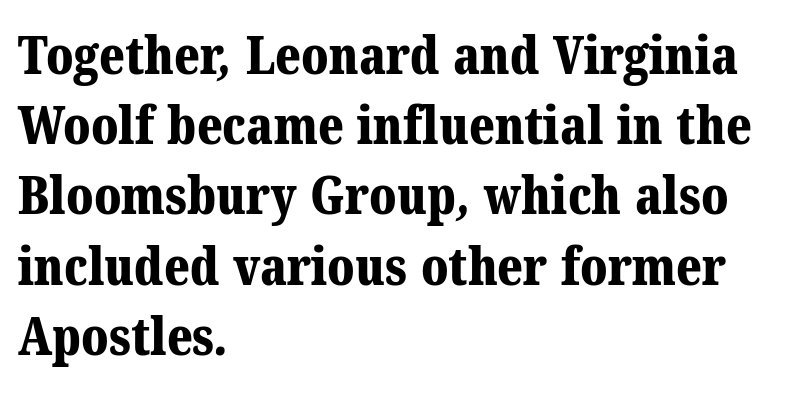
Q: Is the text bold? A: Yes.
Q: Is the typeface a serif or a sans-serif typeface? A: Serif.
Q: Is the text underlined? A: No.
Q: How is the paragraph aligned? A: Left-aligned.
Q: Is the spacing between letters normal or unusually wide? A: Normal.
Q: Is the spacing between lines tight, normal or loose? A: Normal.
Q: Width (condensed, normal, or wide)? A: Normal.
Q: Stroke contrast? A: Medium.
Q: x-height? A: Medium.
Q: Monospaced? A: No.
